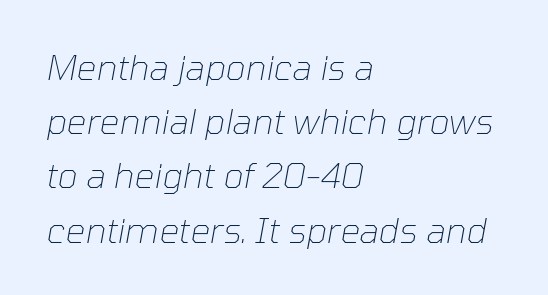
No word sits above an underline. Italic: yes, the glyphs are oblique. Students, note that the glyphs here touch the page at normal intervals. The face used here is proportionally spaced, like ordinary book or web type. The rendering anchors every line to the left-hand side.
